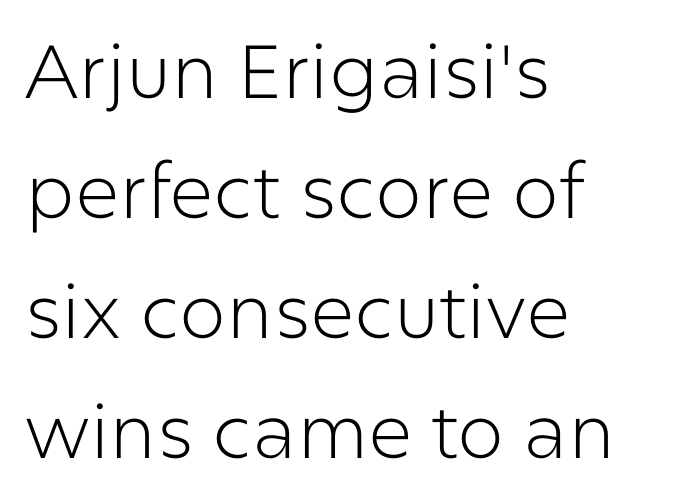
The image shows 75 px light sans-serif type, upright; set left-aligned, normal line spacing (1.6x), normal letter spacing, not underlined; low stroke contrast and a medium x-height.
